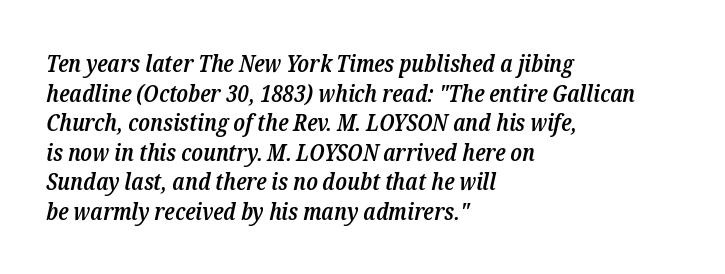
The image shows 24 px text type, italic (leaning right); set left-aligned, line spacing 1.23x, normal letter spacing, not underlined.
